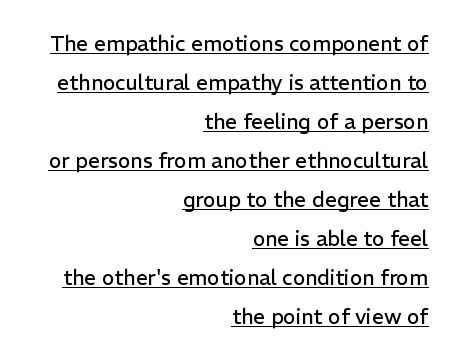
{"italic": "no", "bold": "no", "underline": "yes", "align": "right", "line_spacing_ratio": 1.86, "letter_spacing": "normal", "letter_spacing_em": 0.0, "glyph_px": 21}
